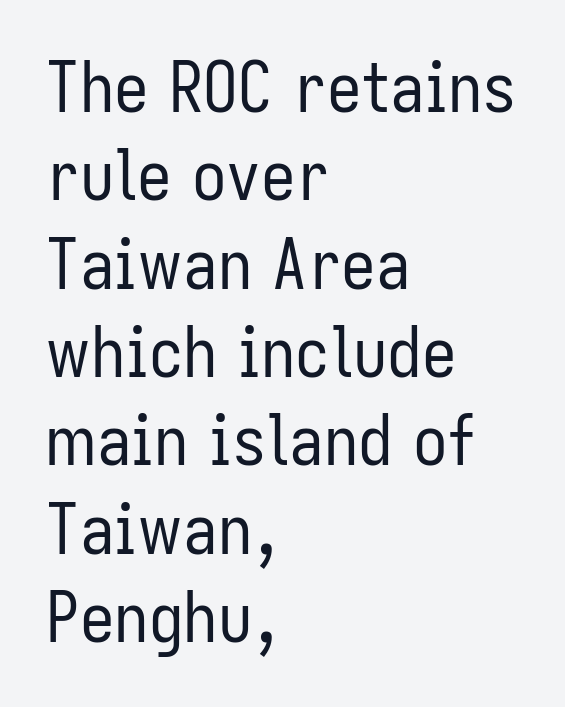
{"serif": "no", "italic": "no", "bold": "no", "weight": "regular", "width": "condensed", "stroke_contrast": "low", "x_height": "medium", "monospaced": "no", "underline": "no", "align": "left", "line_spacing": "normal", "line_spacing_ratio": 1.28, "letter_spacing": "normal", "letter_spacing_em": 0.0, "glyph_px": 69}
